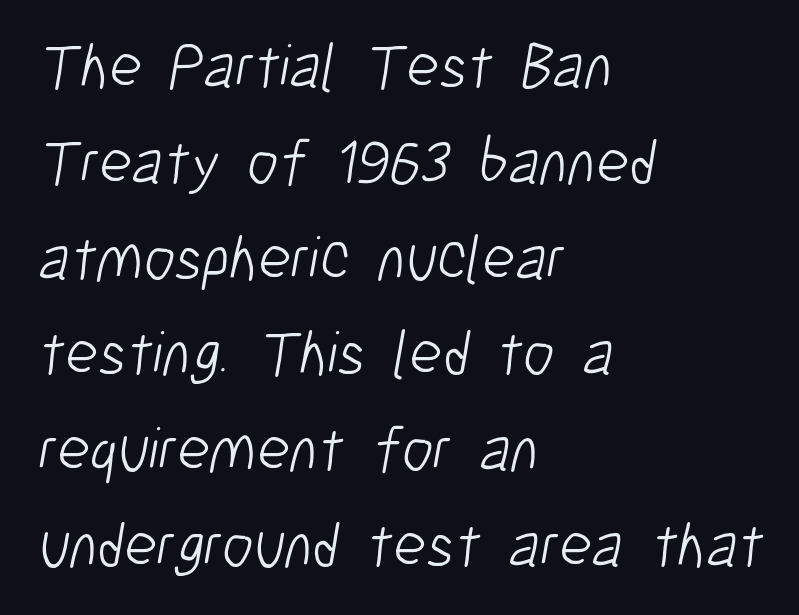
{"serif": "no", "bold": "no", "weight": "light", "width": "condensed", "stroke_contrast": "low", "x_height": "medium", "monospaced": "no", "underline": "no", "align": "left", "line_spacing": "normal", "line_spacing_ratio": 1.52, "letter_spacing": "normal", "letter_spacing_em": 0.0, "glyph_px": 63}
